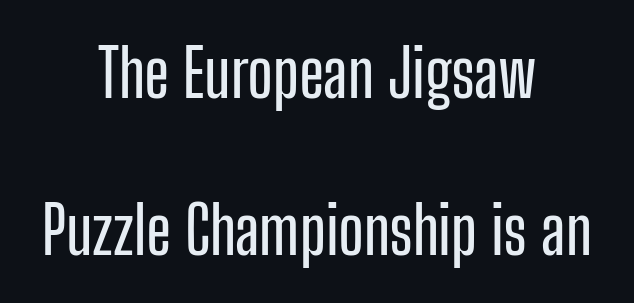
The image shows 65 px condensed sans-serif type, upright; set centered, loose line spacing (2.41x), normal letter spacing, not underlined; low stroke contrast and a medium x-height.
